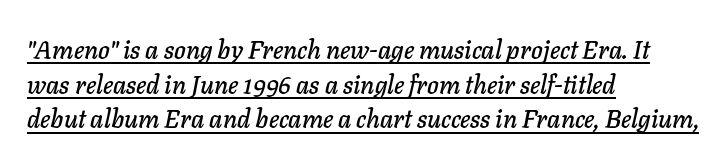
{"italic": "yes", "lean": "right", "slant_degrees": 11, "underline": "yes", "align": "left", "line_spacing": "normal", "line_spacing_ratio": 1.39, "letter_spacing": "normal", "letter_spacing_em": 0.0, "glyph_px": 25}
